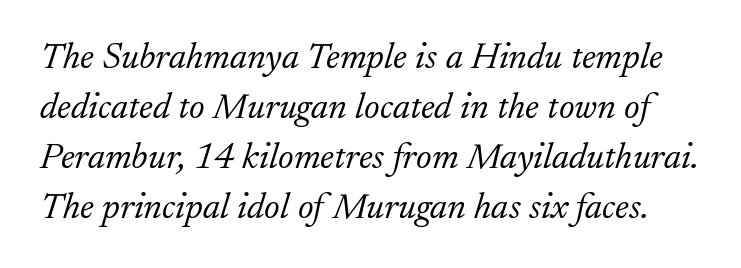
The strokes are not fattened; the text isn't bold. Regular leading. Each letter keeps its own natural width here, so spacing adapts to shape. Letter spacing: default. These lines were composed using italics. The space directly below the letters is spotless.
